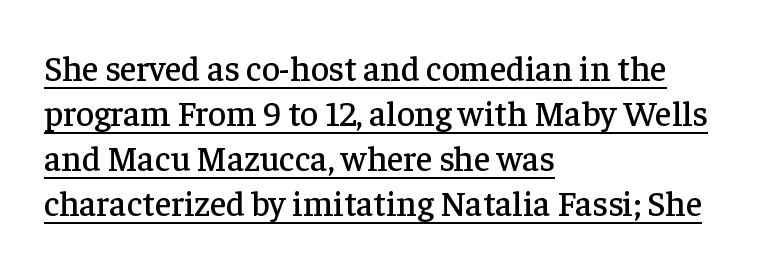
Q: Is the text italic (slanted)? A: No, it is upright.
Q: Is the typeface a serif or a sans-serif typeface? A: Serif.
Q: Is the text underlined? A: Yes.
Q: How is the paragraph aligned? A: Left-aligned.
Q: Is the spacing between letters normal or unusually wide? A: Normal.
Q: Is the spacing between lines tight, normal or loose? A: Normal.
Q: Width (condensed, normal, or wide)? A: Normal.
Q: Stroke contrast? A: Low.
Q: x-height? A: Medium.
Q: Monospaced? A: No.
